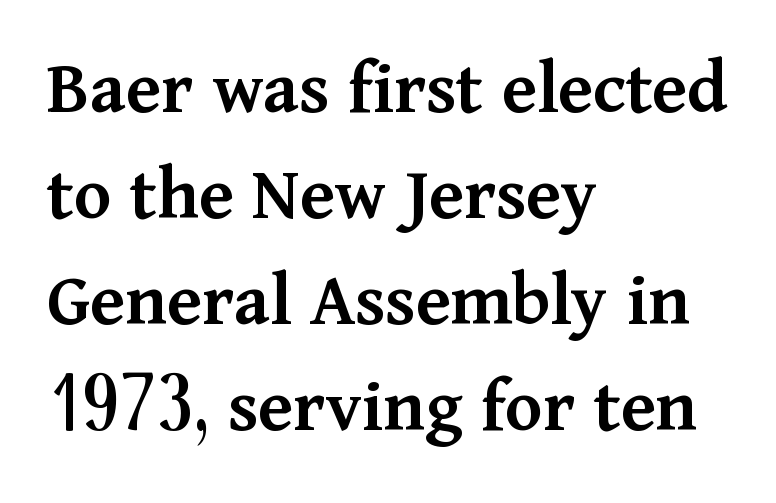
The image shows 78 px semibold serif type, upright; set left-aligned, normal line spacing (1.36x), normal letter spacing, not underlined; medium stroke contrast and a medium x-height.
